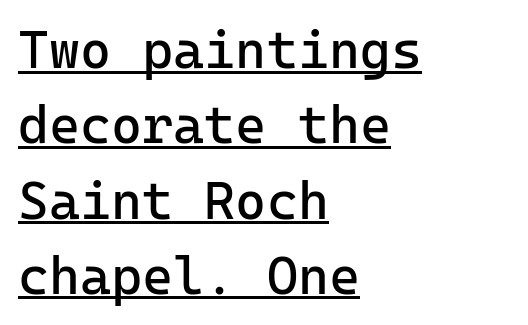
Each line of the rendering has a horizontal stroke beneath the glyphs. Font category for this specimen: sans-serif. The lines in this sample share a left origin and differ only in where they stop. The axis of the letterforms is exactly vertical. The designer left line spacing at the default.
